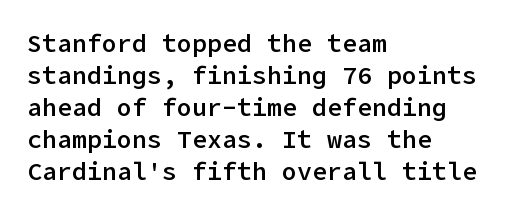
{"italic": "no", "bold": "semi", "underline": "no", "align": "left", "line_spacing": "normal", "line_spacing_ratio": 1.28, "letter_spacing": "normal", "letter_spacing_em": 0.0, "glyph_px": 25}
